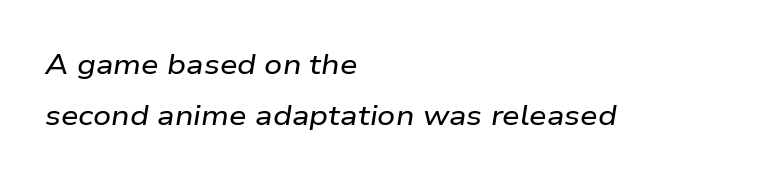
In terms of letterspacing, this is plain default setting. The typography opts for an oblique posture over an upright one. Short and long lines alike share a common starting point at left. The passage shown is not underscored anywhere.
